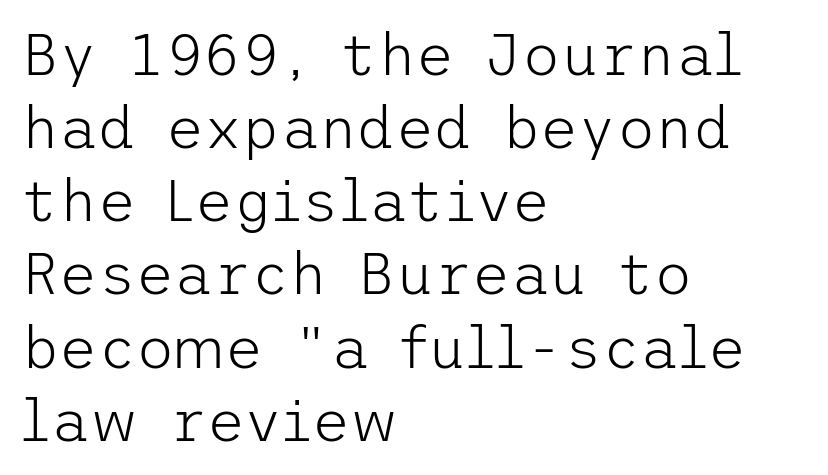
The image shows 59 px light sans-serif type, upright; set left-aligned, line spacing 1.24x, normal letter spacing, not underlined; low stroke contrast and a medium x-height.
